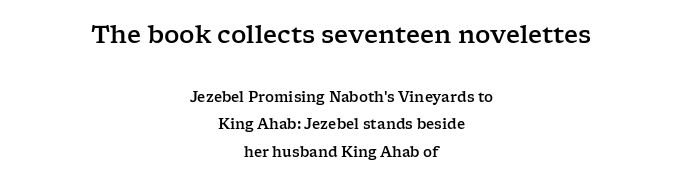
Q: Is the text italic (slanted)? A: No, it is upright.
Q: Is the text underlined? A: No.
Q: How is the paragraph aligned? A: Centered.
Q: Is the spacing between letters normal or unusually wide? A: Normal.
Q: Is the spacing between lines tight, normal or loose? A: Loose.
Q: Which block of text is set in a larger size, the first (top) or the second (bottom)? A: The first (top) one.
